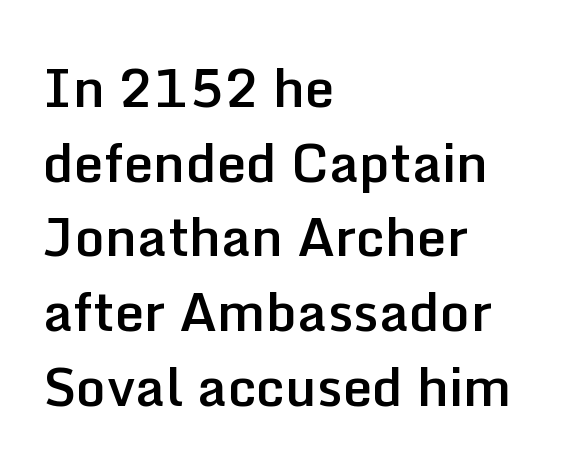
The image shows 53 px semibold sans-serif type, upright; set left-aligned, normal line spacing (1.41x), normal letter spacing, not underlined; low stroke contrast and a medium x-height.
